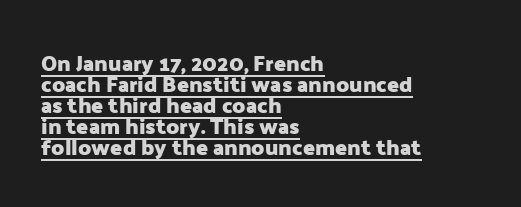
The image shows 22 px bold type, upright; set left-aligned, tight line spacing (0.95x), normal letter spacing, underlined.
